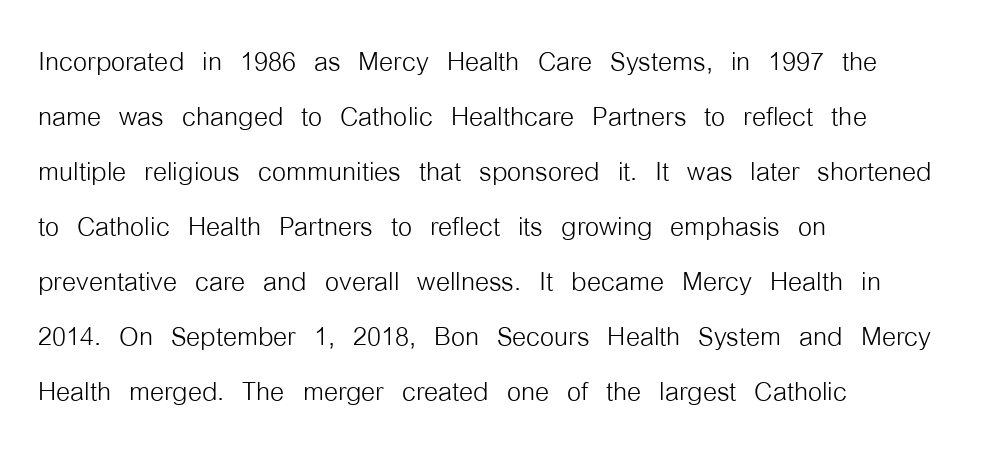
What kind of face is this? One without serifs — a sans. Ink coverage per letter is moderate at most. Nobody drew a line under any word here. Casual observation: everything's shoved over to the left.
